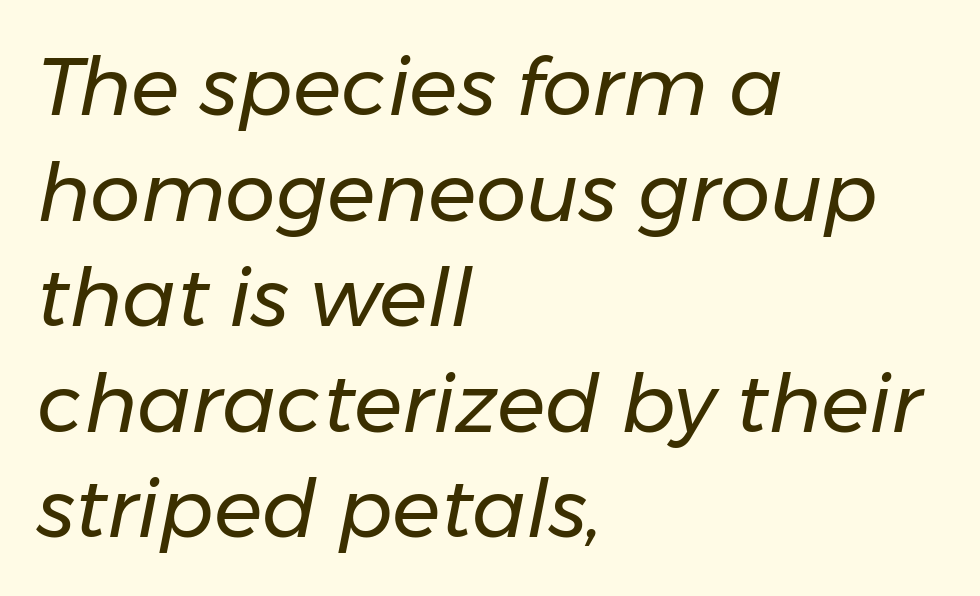
Q: Is the text bold? A: No.
Q: Is the text italic (slanted)? A: Yes, it leans right by about 11 degrees.
Q: Is the text underlined? A: No.
Q: How is the paragraph aligned? A: Left-aligned.
Q: Is the spacing between letters normal or unusually wide? A: Normal.
Q: Is the spacing between lines tight, normal or loose? A: Normal.
Q: Width (condensed, normal, or wide)? A: Normal.
Q: Stroke contrast? A: Low.
Q: x-height? A: Medium.
Q: Monospaced? A: No.
